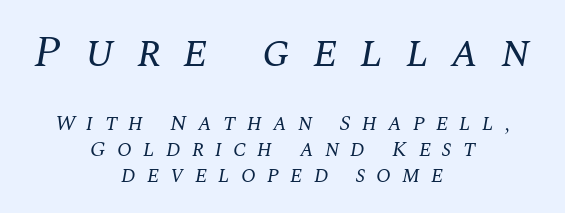
Q: Is the text bold? A: No.
Q: Is the text italic (slanted)? A: Yes, it leans right by about 10 degrees.
Q: Is the typeface a serif or a sans-serif typeface? A: Serif.
Q: Is the text underlined? A: No.
Q: How is the paragraph aligned? A: Centered.
Q: Is the spacing between letters normal or unusually wide? A: Unusually wide.
Q: Which block of text is set in a larger size, the first (top) or the second (bottom)? A: The first (top) one.
Q: Width (condensed, normal, or wide)? A: Normal.
Q: Stroke contrast? A: Medium.
Q: x-height? A: Large.
Q: Monospaced? A: No.
